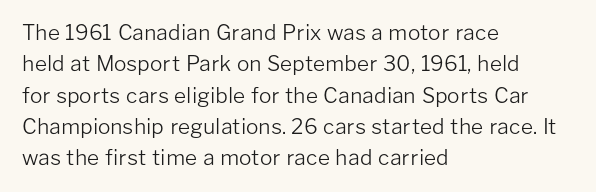
The image shows 21 px text type, upright; set left-aligned, normal line spacing (1.49x), normal letter spacing, not underlined.
